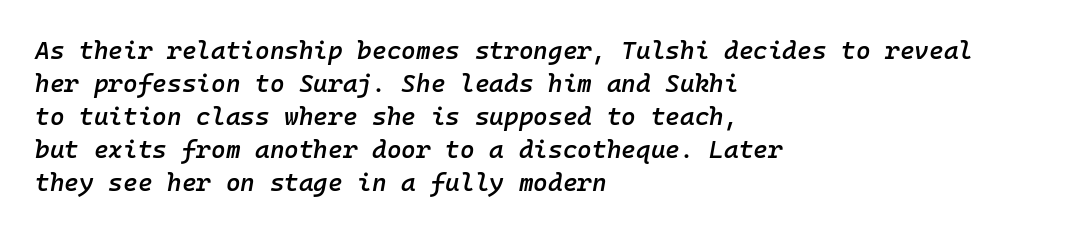
Q: Is the text bold? A: Semi-bold.
Q: Is the text italic (slanted)? A: Yes, it leans right by about 10 degrees.
Q: Is the text underlined? A: No.
Q: How is the paragraph aligned? A: Left-aligned.
Q: Is the spacing between letters normal or unusually wide? A: Normal.
Q: Is the spacing between lines tight, normal or loose? A: Normal.
